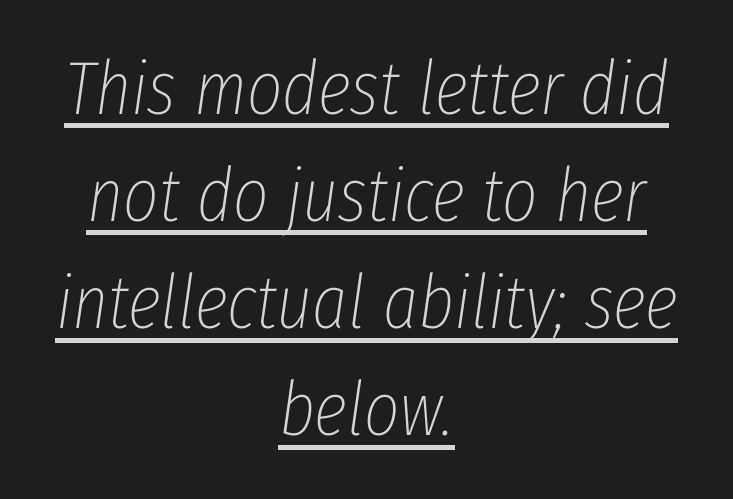
The image shows 76 px thin, condensed type, italic (leaning right); set centered, normal line spacing (1.41x), normal letter spacing, underlined; low stroke contrast and a medium x-height.
